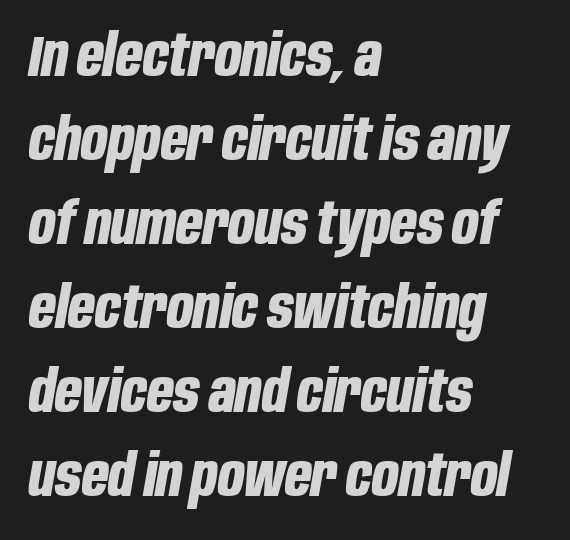
This is oblique type, the kind used for emphasis or titles. Decoration check: the copy has no underline. The letters advance in unequal steps, a hallmark of proportional type. Students, this is bold: see how much ink each stroke carries. Compared with typical paragraphs, the rows here are spaced about the same.
